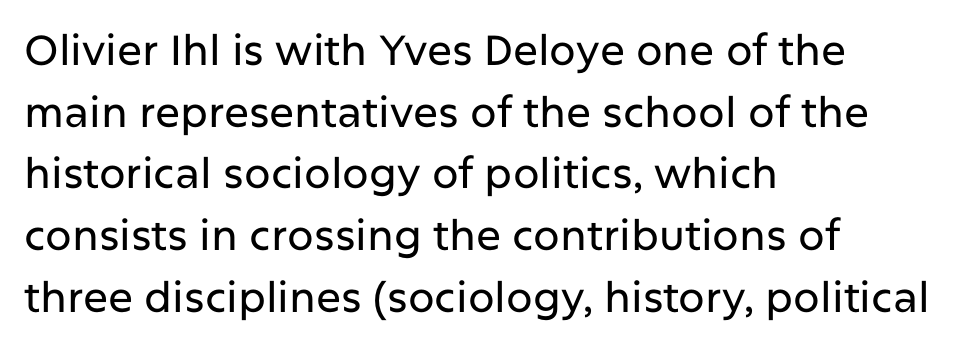
Q: Is the text italic (slanted)? A: No, it is upright.
Q: Is the typeface a serif or a sans-serif typeface? A: Sans-serif.
Q: Is the text underlined? A: No.
Q: How is the paragraph aligned? A: Left-aligned.
Q: Is the spacing between letters normal or unusually wide? A: Normal.
Q: Is the spacing between lines tight, normal or loose? A: Normal.
Q: Width (condensed, normal, or wide)? A: Normal.
Q: Stroke contrast? A: Low.
Q: x-height? A: Medium.
Q: Monospaced? A: No.
